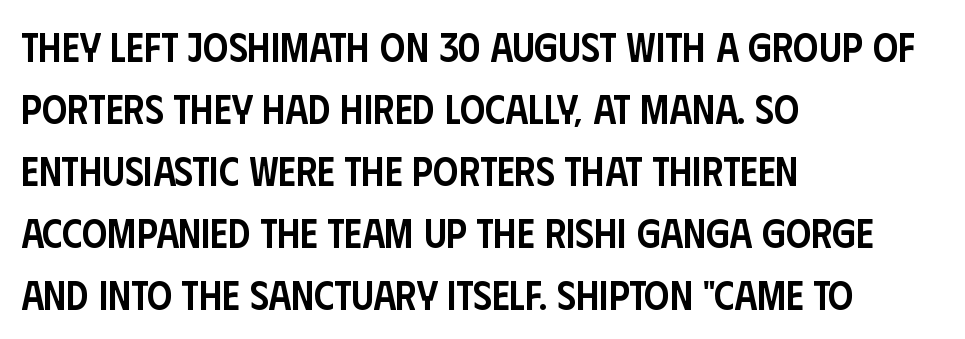
Q: Is the text bold? A: Semi-bold.
Q: Is the text italic (slanted)? A: No, it is upright.
Q: Is the typeface a serif or a sans-serif typeface? A: Sans-serif.
Q: Is the text underlined? A: No.
Q: How is the paragraph aligned? A: Left-aligned.
Q: Is the spacing between letters normal or unusually wide? A: Normal.
Q: Is the spacing between lines tight, normal or loose? A: Normal.
Q: Width (condensed, normal, or wide)? A: Condensed.
Q: Stroke contrast? A: Low.
Q: x-height? A: Large.
Q: Monospaced? A: No.
